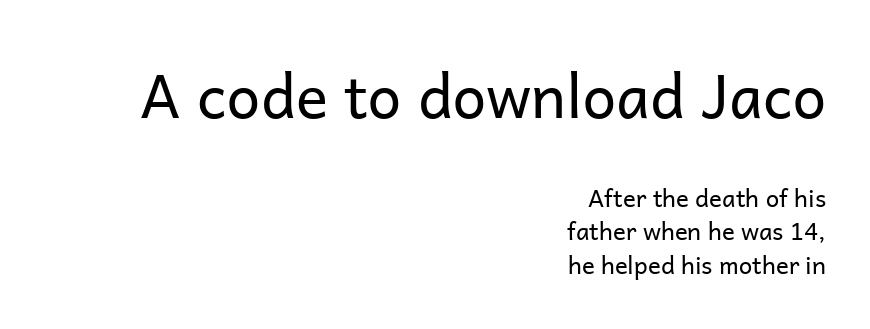
{"serif": "no", "italic": "no", "bold": "no", "weight": "regular", "width": "normal", "stroke_contrast": "low", "x_height": "medium", "monospaced": "no", "underline": "no", "align": "right", "line_spacing": "normal", "line_spacing_ratio": 1.41, "letter_spacing": "normal", "letter_spacing_em": 0.0, "larger_block": "first", "size_ratio": 2.5, "glyph_px": 60}
